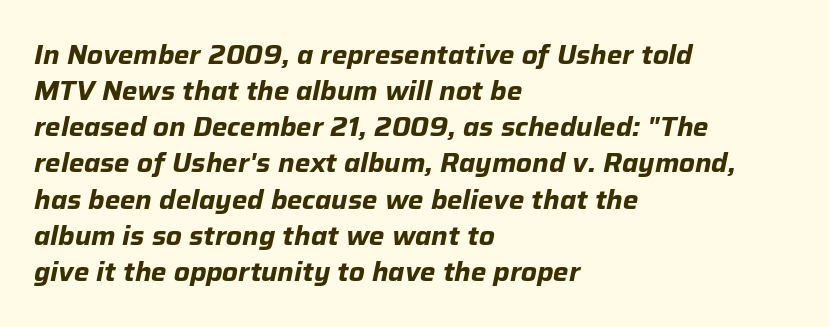
{"italic": "yes", "lean": "right", "slant_degrees": 12, "bold": "yes", "underline": "no", "align": "left", "line_spacing": "normal", "line_spacing_ratio": 1.39, "letter_spacing": "normal", "letter_spacing_em": 0.0, "glyph_px": 26}
